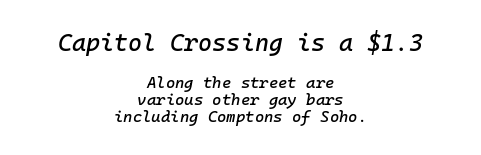
{"italic": "yes", "lean": "right", "slant_degrees": 10, "underline": "no", "align": "center", "line_spacing": "tight", "line_spacing_ratio": 1.07, "letter_spacing": "normal", "letter_spacing_em": 0.0, "larger_block": "first", "size_ratio": 1.5, "glyph_px": 24}
